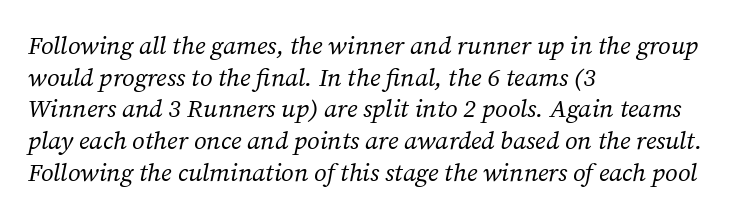
Does extra space separate the letters? No, they use regular spacing. Does the lettering tilt? It does — this is italic. Is the type heavy? It reads as light-to-regular instead. The space directly below the letters is spotless.
